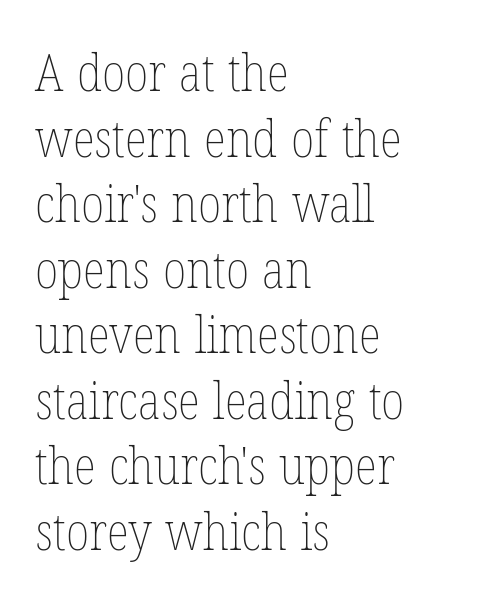
Q: Is the text bold? A: No.
Q: Is the text italic (slanted)? A: No, it is upright.
Q: Is the text underlined? A: No.
Q: How is the paragraph aligned? A: Left-aligned.
Q: Is the spacing between letters normal or unusually wide? A: Normal.
Q: Is the spacing between lines tight, normal or loose? A: Normal.
Q: Width (condensed, normal, or wide)? A: Condensed.
Q: Stroke contrast? A: Low.
Q: x-height? A: Medium.
Q: Monospaced? A: No.
